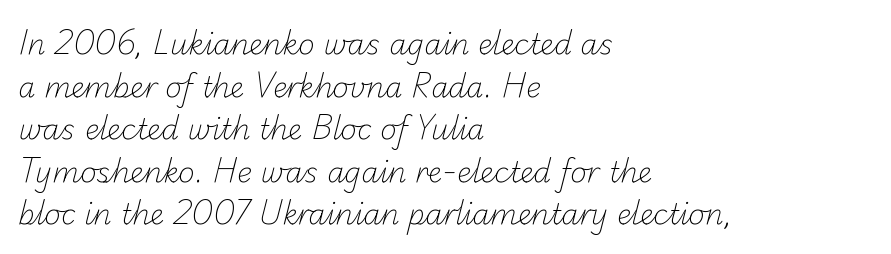
The image shows 28 px light sans-serif type; set left-aligned, normal line spacing (1.52x), normal letter spacing, not underlined; low stroke contrast and a small x-height.
